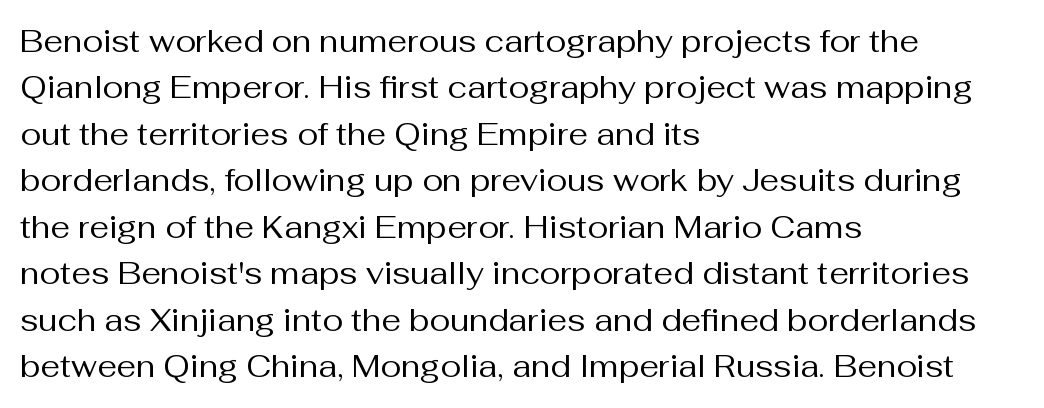
The image shows 31 px regular-weight sans-serif type, upright; set left-aligned, normal line spacing (1.5x), normal letter spacing, not underlined; medium stroke contrast and a medium x-height.
